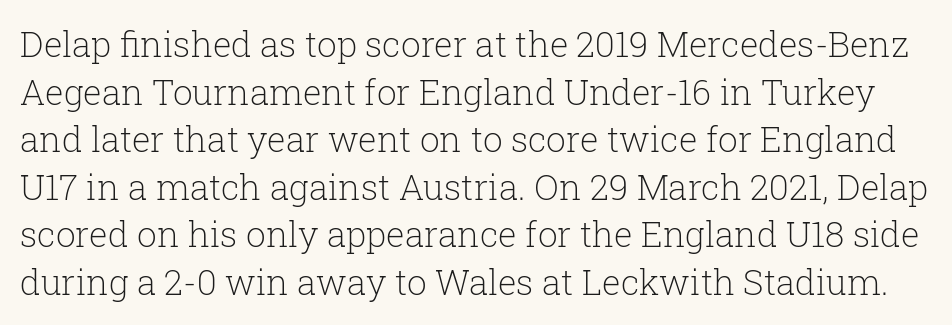
The image shows 35 px light serif type, upright; set normal line spacing (1.36x), normal letter spacing, not underlined; low stroke contrast and a medium x-height.
